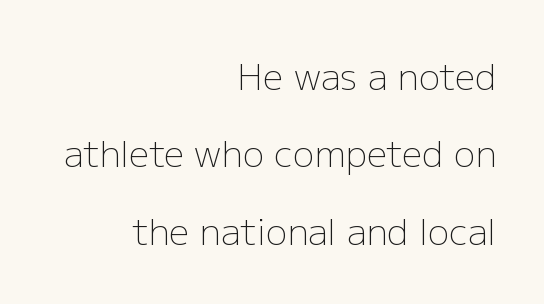
{"serif": "no", "italic": "no", "bold": "no", "weight": "light", "width": "normal", "stroke_contrast": "low", "x_height": "medium", "monospaced": "no", "underline": "no", "align": "right", "line_spacing": "loose", "line_spacing_ratio": 2.15, "letter_spacing": "normal", "letter_spacing_em": 0.0, "glyph_px": 36}
